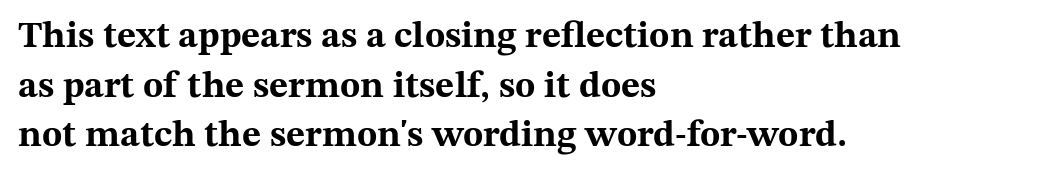
The passage shown is typeset with a serif family. No italicization has been applied; the sample stays upright. Each row of text sits above clean, open space. Observe the ordinary spacing: letters are neighbours, not strangers. Which margin do the lines hug? The left one — the right edge is uneven. This sample has the flowing, uneven cadence of proportional lettering.
